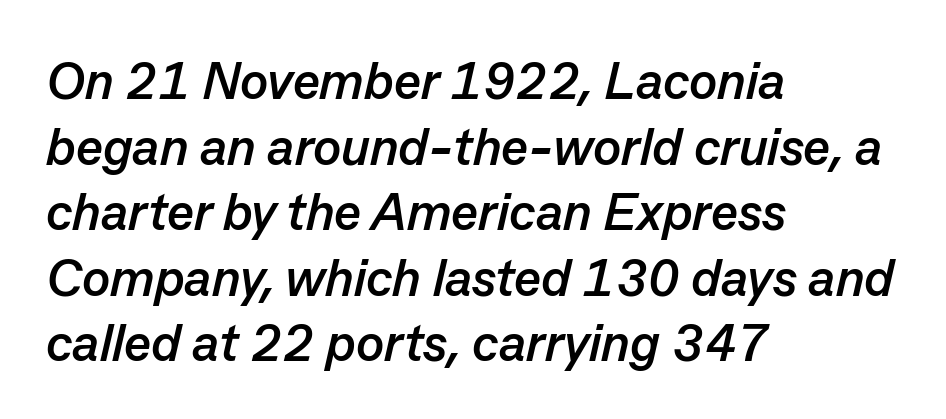
Q: Is the text bold? A: Yes.
Q: Is the text italic (slanted)? A: Yes, it leans right by about 13 degrees.
Q: Is the text underlined? A: No.
Q: How is the paragraph aligned? A: Left-aligned.
Q: Is the spacing between letters normal or unusually wide? A: Normal.
Q: Is the spacing between lines tight, normal or loose? A: Normal.
Q: Width (condensed, normal, or wide)? A: Normal.
Q: Stroke contrast? A: Low.
Q: x-height? A: Medium.
Q: Monospaced? A: No.
